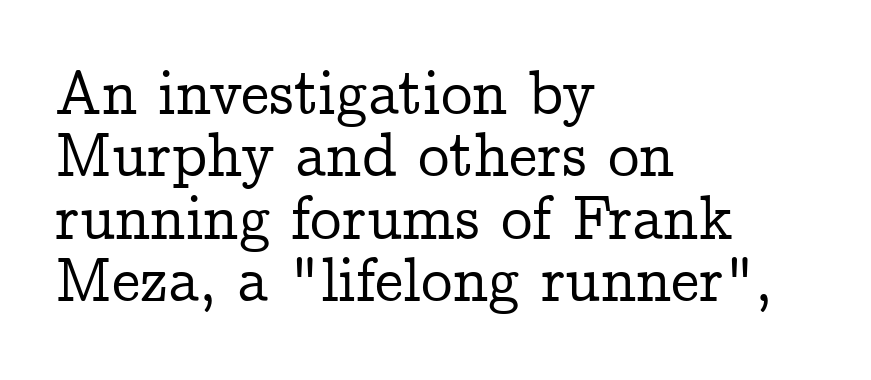
This is roman type, the default non-slanted kind. Each word holds together tightly as a unit, with standard inter-letter gaps. Each letter keeps its own natural width here, so spacing adapts to shape. Short and long lines alike share a common starting point at left.
